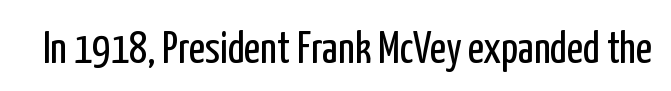
Q: Is the text bold? A: No.
Q: Is the text italic (slanted)? A: No, it is upright.
Q: Is the typeface a serif or a sans-serif typeface? A: Sans-serif.
Q: Is the text underlined? A: No.
Q: Is the spacing between letters normal or unusually wide? A: Normal.
Q: Width (condensed, normal, or wide)? A: Condensed.
Q: Stroke contrast? A: Low.
Q: x-height? A: Medium.
Q: Monospaced? A: No.
